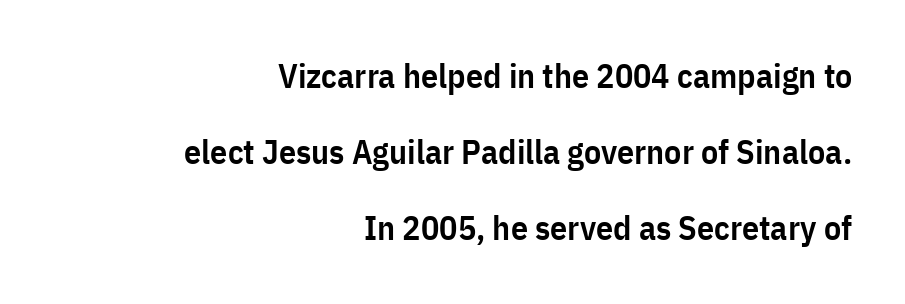
{"serif": "no", "italic": "no", "bold": "semi", "weight": "semibold", "width": "condensed", "stroke_contrast": "low", "x_height": "medium", "monospaced": "no", "underline": "no", "align": "right", "line_spacing": "loose", "line_spacing_ratio": 2.24, "letter_spacing": "normal", "letter_spacing_em": 0.0, "glyph_px": 34}
